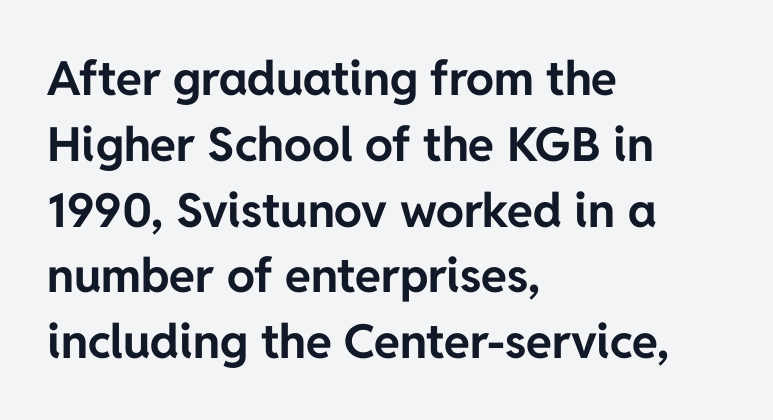
Summary of vertical rhythm: regular, with standard interline spacing. A sans-serif font was chosen for this passage. Each glyph is drawn with heavy, bold strokes. No extra tracking has been applied to these lines. These lines were composed using upright roman letters.
